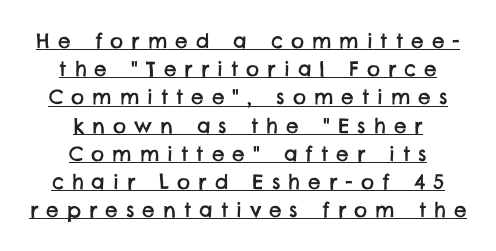
This block has exactly the height ordinary leading produces. A student would call this center alignment; a typographer would say set centered. Between one letter and the next there's a generous, obvious gap. Notice how a bar underscores the lettering throughout.
